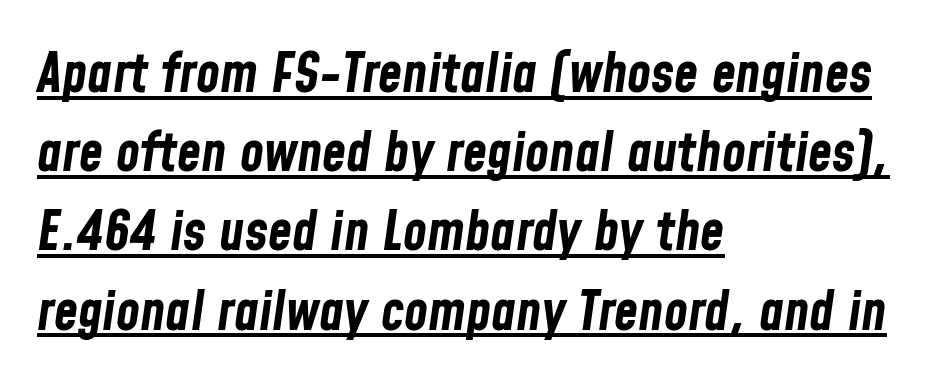
Q: Is the text bold? A: Yes.
Q: Is the text italic (slanted)? A: Yes, it leans right by about 8 degrees.
Q: Is the text underlined? A: Yes.
Q: How is the paragraph aligned? A: Left-aligned.
Q: Is the spacing between letters normal or unusually wide? A: Normal.
Q: Is the spacing between lines tight, normal or loose? A: Normal.
Q: Width (condensed, normal, or wide)? A: Condensed.
Q: Stroke contrast? A: Low.
Q: x-height? A: Medium.
Q: Monospaced? A: No.
